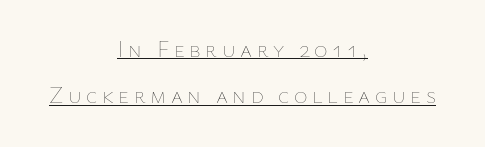
The image shows 23 px text type, upright; set centered, loose line spacing (2.01x), unusually wide letter spacing (+0.2 em), underlined.
